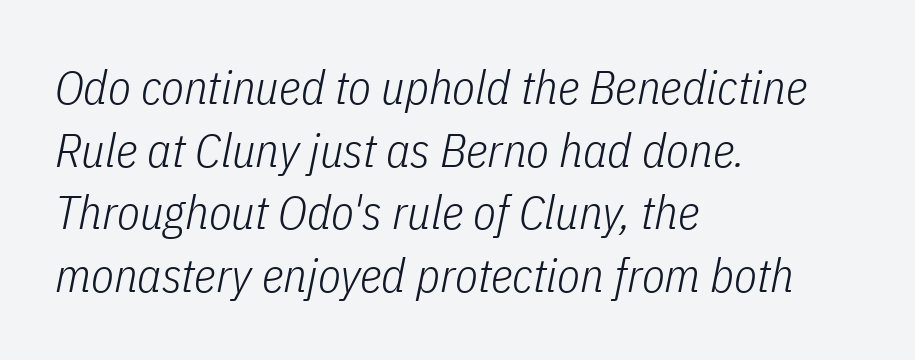
{"italic": "yes", "lean": "right", "slant_degrees": 11, "bold": "no", "weight": "light", "width": "condensed", "stroke_contrast": "low", "x_height": "medium", "monospaced": "no", "underline": "no", "align": "left", "line_spacing": "normal", "line_spacing_ratio": 1.33, "letter_spacing": "normal", "letter_spacing_em": 0.0, "glyph_px": 47}
